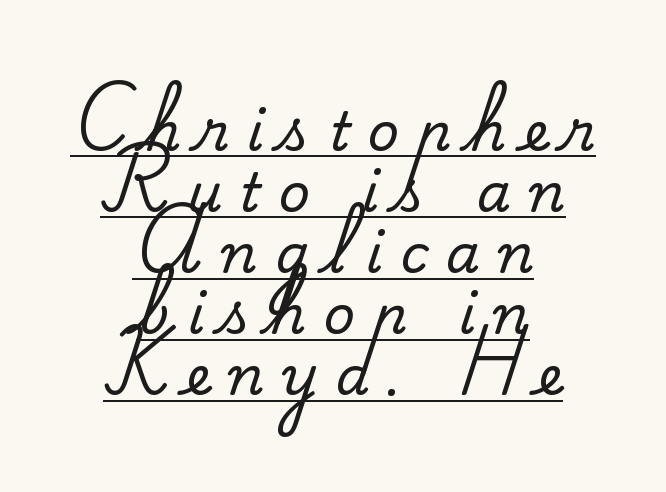
The image shows 54 px serif type; set centered, tight line spacing (1.13x), unusually wide letter spacing (+0.33 em), underlined; medium stroke contrast and a small x-height.
